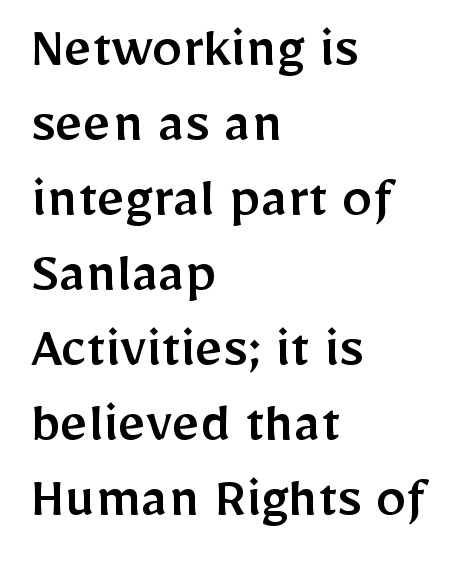
The image shows 61 px sans-serif type, upright; set left-aligned, line spacing 1.23x, normal letter spacing, not underlined; low stroke contrast and a medium x-height.
